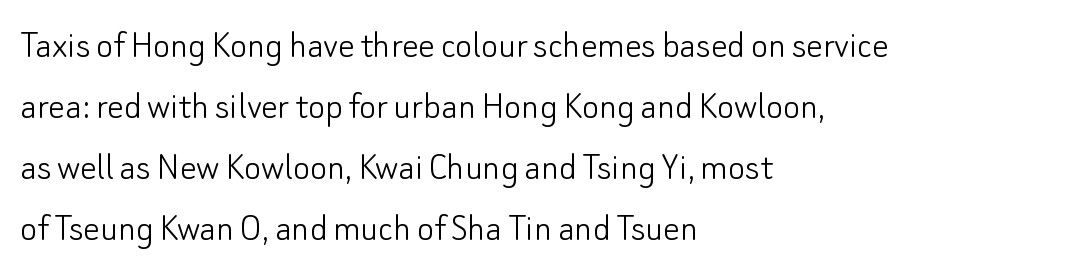
The image shows 41 px light sans-serif type, upright; set left-aligned, normal line spacing (1.49x), normal letter spacing, not underlined; low stroke contrast and a small x-height.
